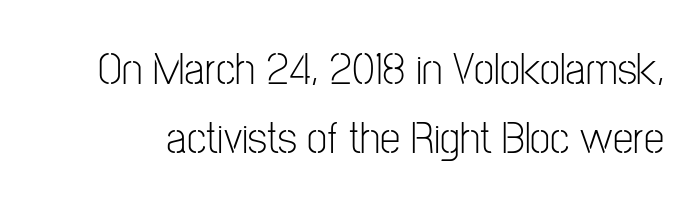
Q: Is the text bold? A: No.
Q: Is the text italic (slanted)? A: No, it is upright.
Q: Is the typeface a serif or a sans-serif typeface? A: Sans-serif.
Q: Is the text underlined? A: No.
Q: Is the spacing between letters normal or unusually wide? A: Normal.
Q: Is the spacing between lines tight, normal or loose? A: Normal.
Q: Width (condensed, normal, or wide)? A: Condensed.
Q: Stroke contrast? A: Low.
Q: x-height? A: Medium.
Q: Monospaced? A: No.
